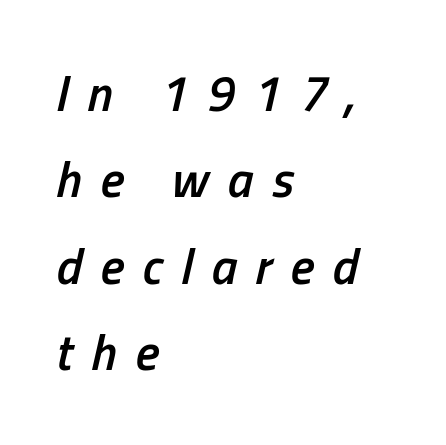
The image shows 50 px semibold, condensed type, italic (leaning right); set left-aligned, line spacing 1.73x, unusually wide letter spacing (+0.37 em), not underlined; low stroke contrast and a medium x-height.
